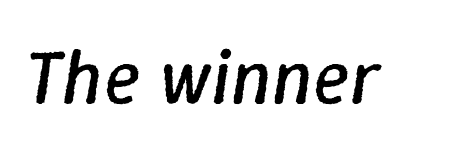
Q: Is the text bold? A: No.
Q: Is the text italic (slanted)? A: Yes, it leans right by about 9 degrees.
Q: Is the text underlined? A: No.
Q: Is the spacing between letters normal or unusually wide? A: Normal.
Q: Width (condensed, normal, or wide)? A: Normal.
Q: Stroke contrast? A: Low.
Q: x-height? A: Medium.
Q: Monospaced? A: No.
